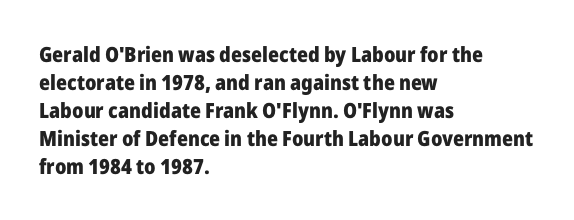
The image shows 21 px bold type, upright; set left-aligned, normal line spacing (1.33x), normal letter spacing, not underlined.
